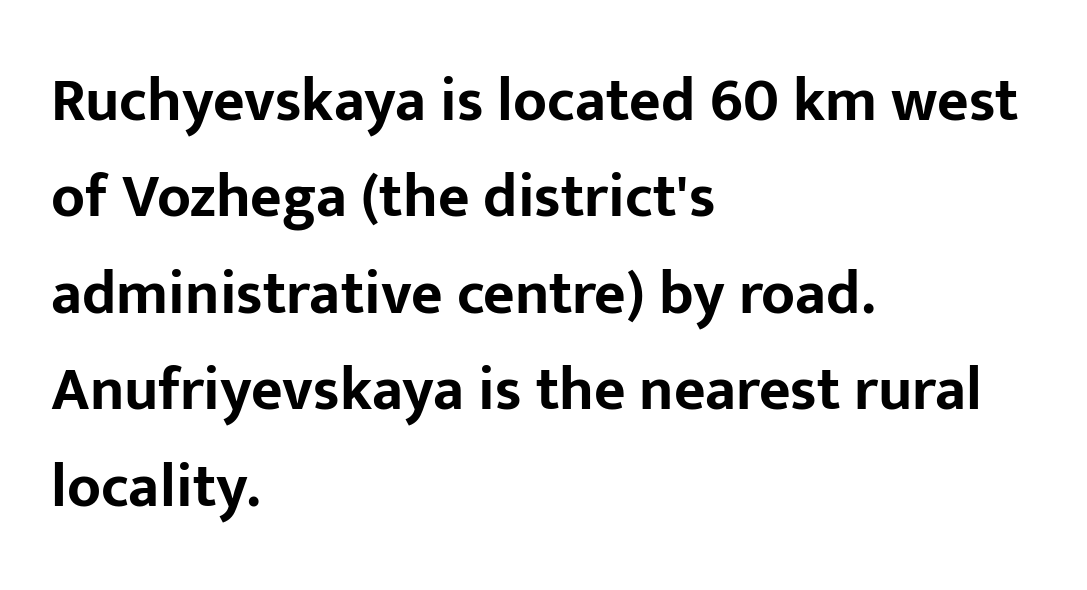
{"serif": "no", "italic": "no", "bold": "yes", "weight": "bold", "width": "normal", "stroke_contrast": "low", "x_height": "medium", "monospaced": "no", "underline": "no", "align": "left", "line_spacing": "normal", "line_spacing_ratio": 1.58, "letter_spacing": "normal", "letter_spacing_em": 0.0, "glyph_px": 61}
